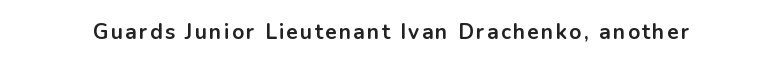
The image shows 21 px bold type, upright; set not underlined.
